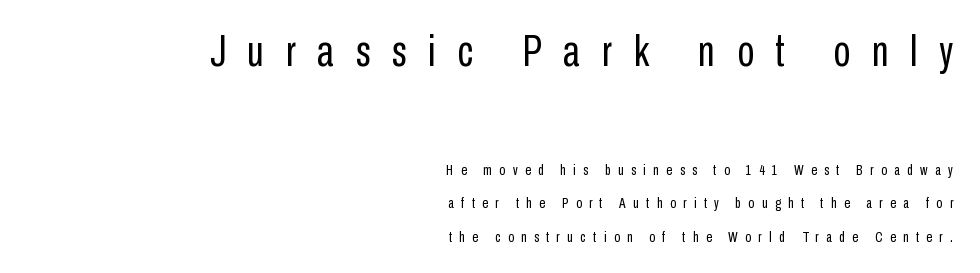
{"serif": "no", "italic": "no", "bold": "no", "weight": "regular", "width": "condensed", "stroke_contrast": "low", "x_height": "medium", "monospaced": "no", "underline": "no", "align": "right", "line_spacing": "loose", "line_spacing_ratio": 2.24, "letter_spacing": "wide", "letter_spacing_em": 0.49, "larger_block": "first", "size_ratio": 2.93, "glyph_px": 44}
